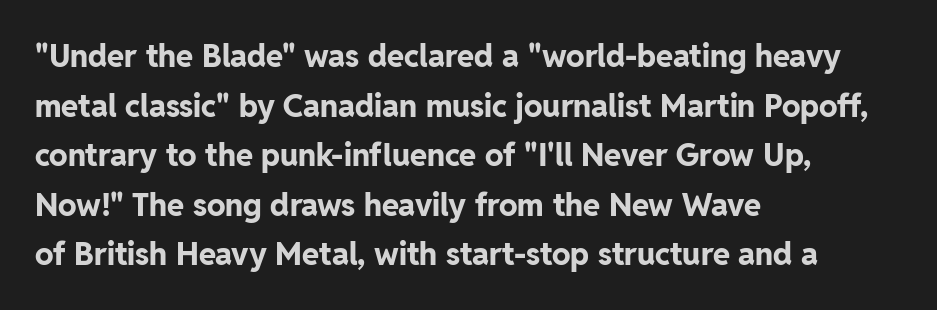
Q: Is the text bold? A: Yes.
Q: Is the text italic (slanted)? A: No, it is upright.
Q: Is the typeface a serif or a sans-serif typeface? A: Sans-serif.
Q: Is the text underlined? A: No.
Q: How is the paragraph aligned? A: Left-aligned.
Q: Is the spacing between letters normal or unusually wide? A: Normal.
Q: Is the spacing between lines tight, normal or loose? A: Normal.
Q: Width (condensed, normal, or wide)? A: Normal.
Q: Stroke contrast? A: Low.
Q: x-height? A: Medium.
Q: Monospaced? A: No.
